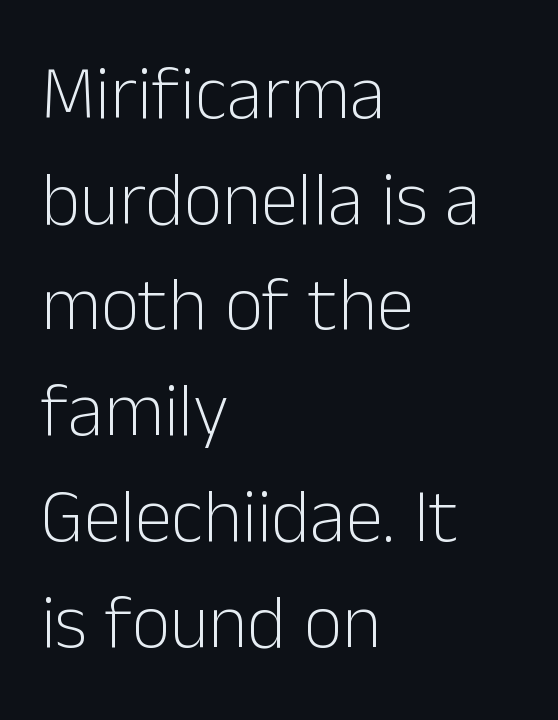
A student would call this left alignment; a typographer would say flush left, rag right. If you drew a line through each stem, it would be perfectly vertical. Rows of type keep a routine distance in the vertical direction. Caption: face not bold, strokes unweighted. The specimen omits any rule beneath the text block's lines. Here the designer chose a conventional face with non-uniform glyph widths.
